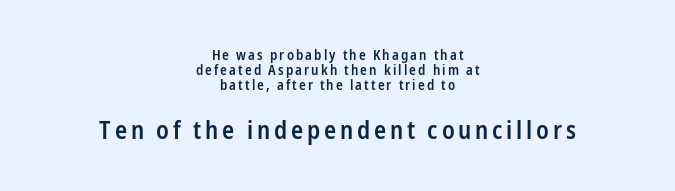
{"italic": "no", "bold": "semi", "underline": "no", "align": "center", "line_spacing": "tight", "line_spacing_ratio": 1.08, "larger_block": "second", "size_ratio": 1.79, "glyph_px": 25}
